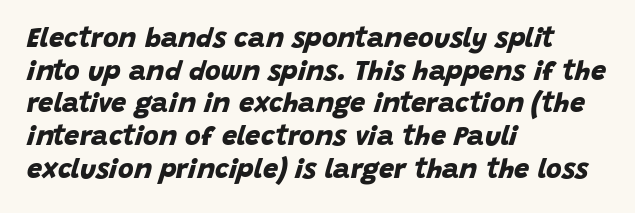
Q: Is the text bold? A: Yes.
Q: Is the text underlined? A: No.
Q: How is the paragraph aligned? A: Left-aligned.
Q: Is the spacing between letters normal or unusually wide? A: Normal.
